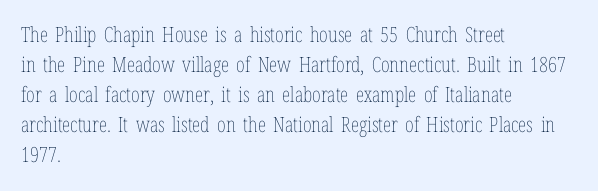
{"italic": "no", "bold": "no", "underline": "no", "align": "left", "line_spacing": "normal", "line_spacing_ratio": 1.43, "letter_spacing": "normal", "letter_spacing_em": 0.0, "glyph_px": 21}
